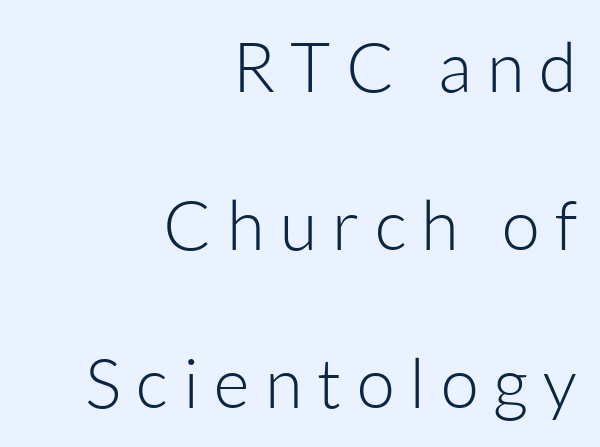
The image shows 69 px light sans-serif type, upright; set right-aligned, loose line spacing (2.29x), unusually wide letter spacing (+0.22 em), not underlined; low stroke contrast and a medium x-height.
